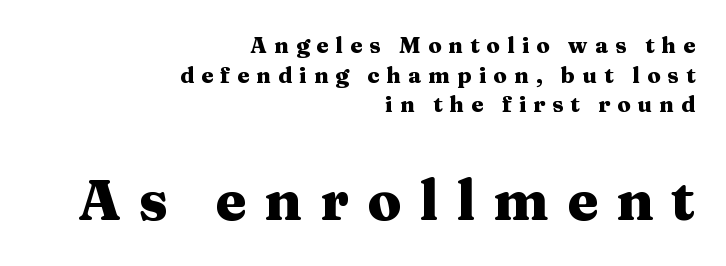
Q: Is the text bold? A: Yes.
Q: Is the text italic (slanted)? A: No, it is upright.
Q: Is the typeface a serif or a sans-serif typeface? A: Serif.
Q: Is the text underlined? A: No.
Q: How is the paragraph aligned? A: Right-aligned.
Q: Is the spacing between letters normal or unusually wide? A: Unusually wide.
Q: Is the spacing between lines tight, normal or loose? A: Normal.
Q: Which block of text is set in a larger size, the first (top) or the second (bottom)? A: The second (bottom) one.
Q: Width (condensed, normal, or wide)? A: Wide.
Q: Stroke contrast? A: Medium.
Q: x-height? A: Medium.
Q: Monospaced? A: No.
